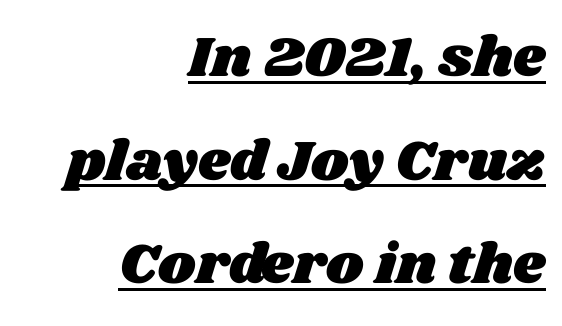
The image shows 57 px wide type; set right-aligned, line spacing 1.82x, normal letter spacing, underlined; medium stroke contrast and a large x-height.
